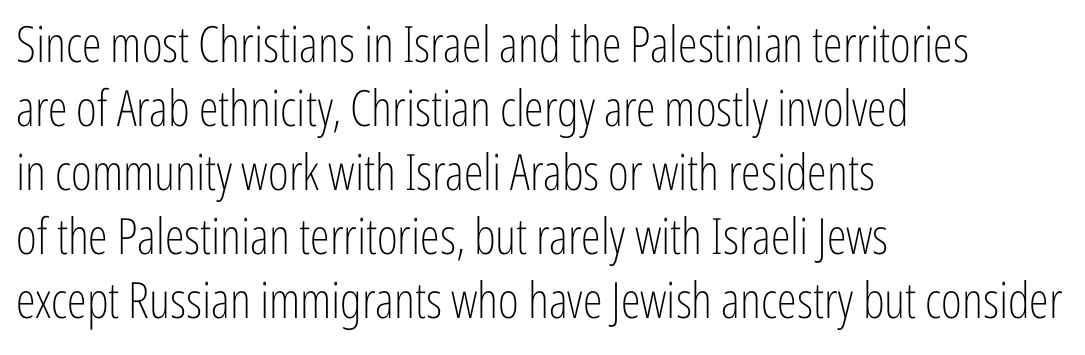
{"serif": "no", "italic": "no", "bold": "no", "weight": "light", "width": "condensed", "stroke_contrast": "low", "x_height": "medium", "monospaced": "no", "underline": "no", "align": "left", "line_spacing": "normal", "line_spacing_ratio": 1.28, "letter_spacing": "normal", "letter_spacing_em": 0.0, "glyph_px": 50}
